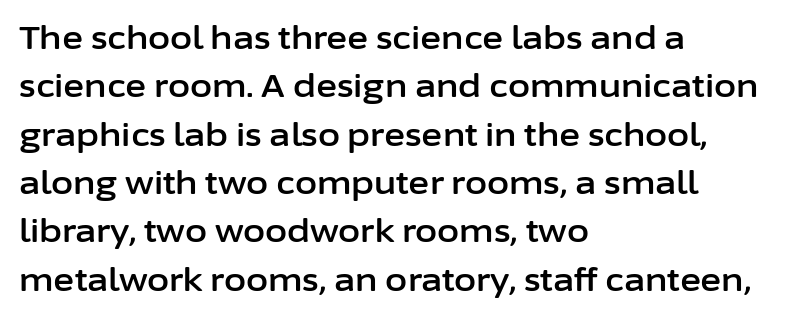
Unmarked baselines from the first word to the last. Each letter keeps its own natural width here, so spacing adapts to shape. The block of text has a typical density, with ordinary space between rows. Observe the absence of serifs on each vertical stroke in this sample.
